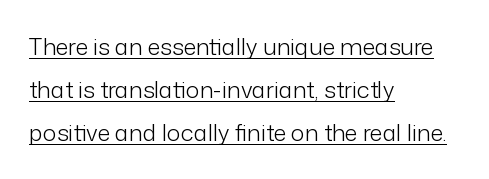
{"italic": "no", "bold": "no", "underline": "yes", "align": "left", "line_spacing_ratio": 1.88, "letter_spacing": "normal", "letter_spacing_em": 0.0, "glyph_px": 23}
